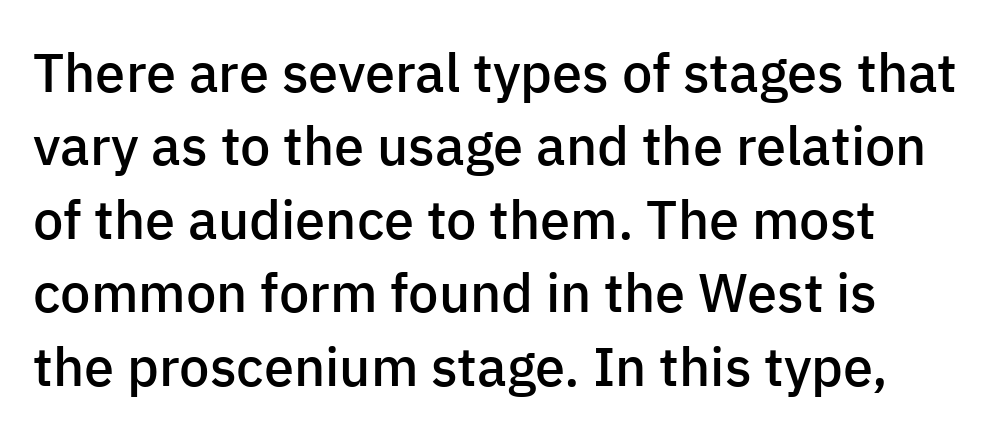
Q: Is the text bold? A: Semi-bold.
Q: Is the text italic (slanted)? A: No, it is upright.
Q: Is the typeface a serif or a sans-serif typeface? A: Sans-serif.
Q: Is the text underlined? A: No.
Q: Is the spacing between letters normal or unusually wide? A: Normal.
Q: Is the spacing between lines tight, normal or loose? A: Normal.
Q: Width (condensed, normal, or wide)? A: Normal.
Q: Stroke contrast? A: Low.
Q: x-height? A: Medium.
Q: Monospaced? A: No.
